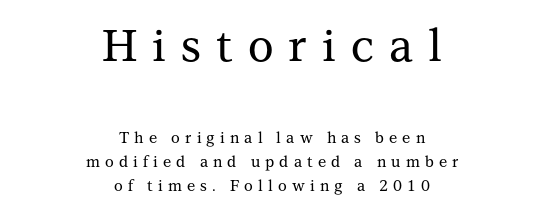
Q: Is the text italic (slanted)? A: No, it is upright.
Q: Is the typeface a serif or a sans-serif typeface? A: Serif.
Q: Is the text underlined? A: No.
Q: How is the paragraph aligned? A: Centered.
Q: Is the spacing between letters normal or unusually wide? A: Unusually wide.
Q: Is the spacing between lines tight, normal or loose? A: Normal.
Q: Which block of text is set in a larger size, the first (top) or the second (bottom)? A: The first (top) one.
Q: Width (condensed, normal, or wide)? A: Normal.
Q: Stroke contrast? A: Medium.
Q: x-height? A: Medium.
Q: Monospaced? A: No.
